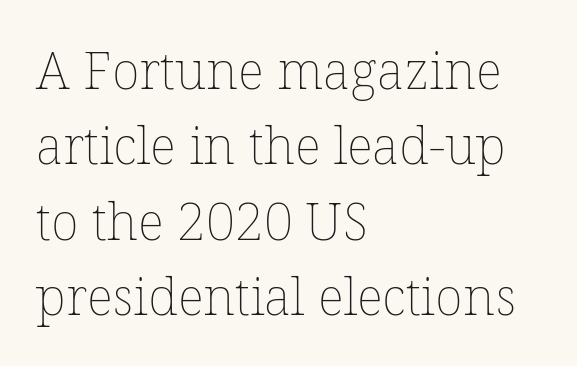
Q: Is the text bold? A: No.
Q: Is the text italic (slanted)? A: No, it is upright.
Q: Is the text underlined? A: No.
Q: How is the paragraph aligned? A: Left-aligned.
Q: Is the spacing between letters normal or unusually wide? A: Normal.
Q: Is the spacing between lines tight, normal or loose? A: Normal.
Q: Width (condensed, normal, or wide)? A: Normal.
Q: Stroke contrast? A: Low.
Q: x-height? A: Medium.
Q: Monospaced? A: No.
